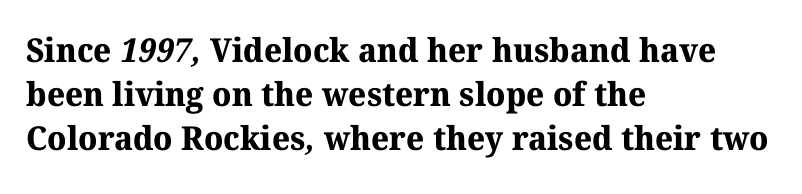
Q: Is the text bold? A: Yes.
Q: Is the typeface a serif or a sans-serif typeface? A: Serif.
Q: Is the text underlined? A: No.
Q: How is the paragraph aligned? A: Left-aligned.
Q: Is the spacing between letters normal or unusually wide? A: Normal.
Q: Is the spacing between lines tight, normal or loose? A: Normal.
Q: Width (condensed, normal, or wide)? A: Normal.
Q: Stroke contrast? A: Medium.
Q: x-height? A: Medium.
Q: Monospaced? A: No.
